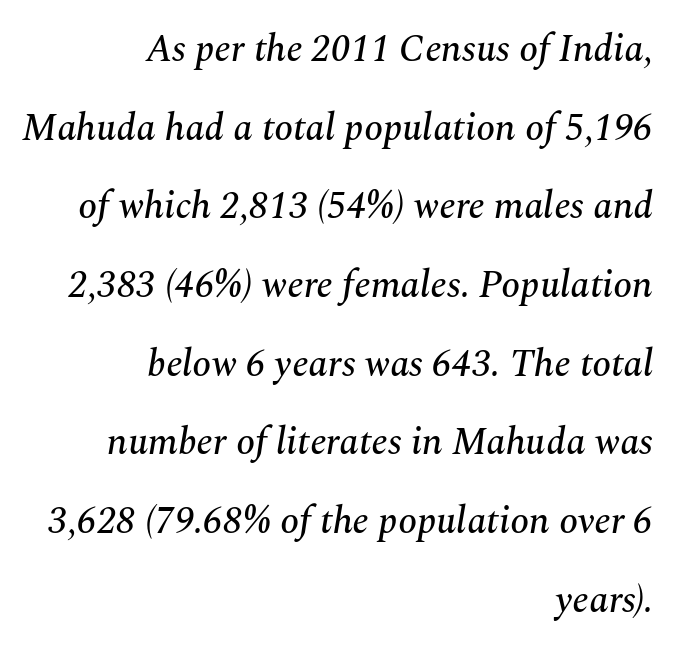
Q: Is the text italic (slanted)? A: Yes, it leans right by about 10 degrees.
Q: Is the typeface a serif or a sans-serif typeface? A: Serif.
Q: Is the text underlined? A: No.
Q: How is the paragraph aligned? A: Right-aligned.
Q: Is the spacing between letters normal or unusually wide? A: Normal.
Q: Is the spacing between lines tight, normal or loose? A: Loose.
Q: Width (condensed, normal, or wide)? A: Normal.
Q: Stroke contrast? A: Medium.
Q: x-height? A: Medium.
Q: Monospaced? A: No.
